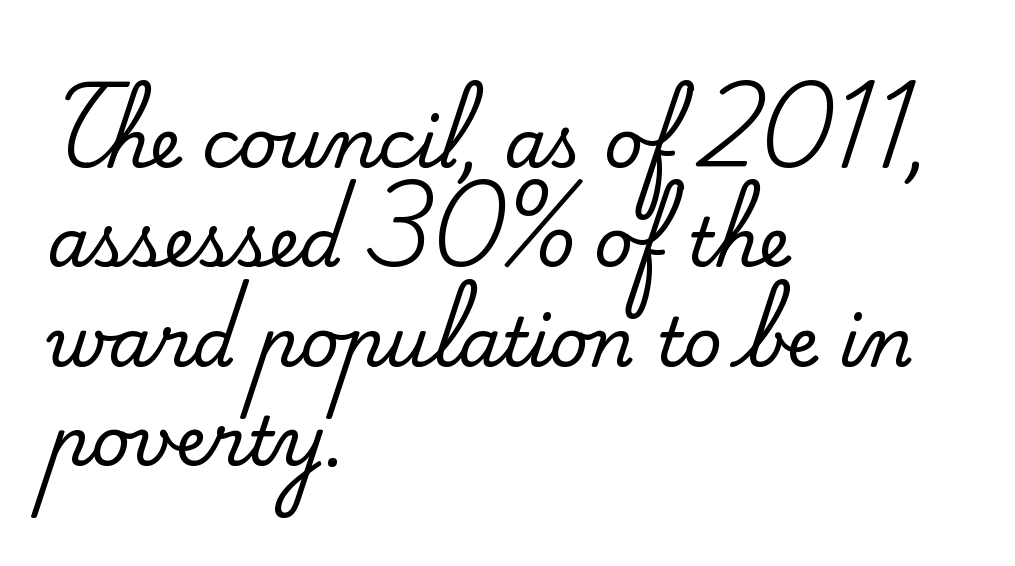
{"serif": "yes", "width": "normal", "stroke_contrast": "medium", "x_height": "small", "monospaced": "no", "underline": "no", "align": "left", "line_spacing": "normal", "line_spacing_ratio": 1.46, "letter_spacing": "normal", "letter_spacing_em": 0.0, "glyph_px": 68}
